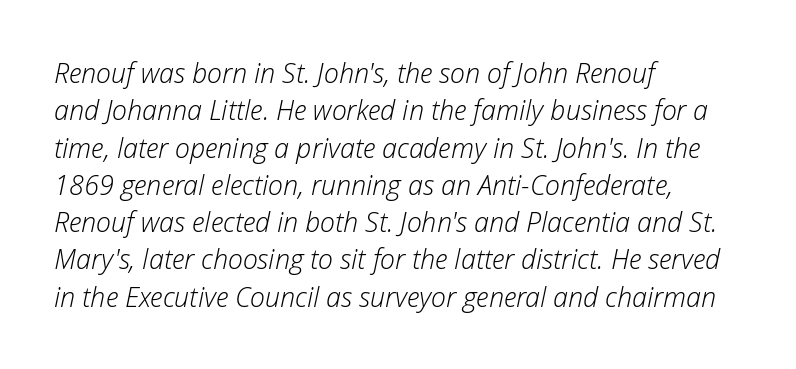
Quick note: underline off. Standard letterfit; no display-style spreading of the glyphs. A student would call this left alignment; a typographer would say flush left, rag right. Would a proofreader flag this as italicized? Yes. No heavy texture on the line: the type isn't bold. Evenly set lines give the paragraph a standard silhouette.
